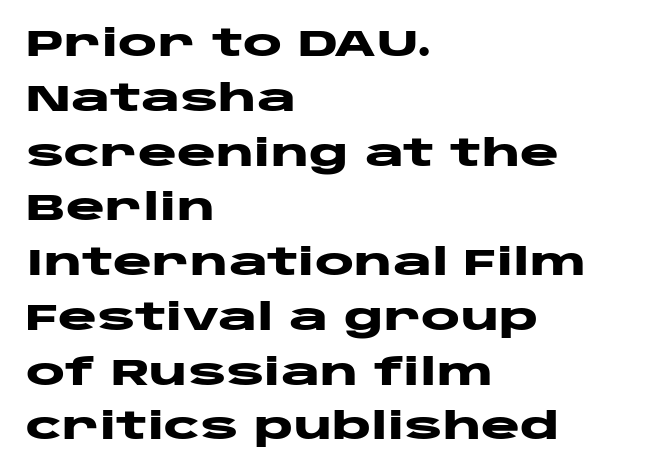
Italic: no, the glyphs are upright roman. The rendering shows plain stroke endings on the letterforms — a sans-serif design. Anything drawn beneath the words? Only blank space. Heavy-handed strokes throughout: this text is bold. The paragraph shown leans on its left margin.
